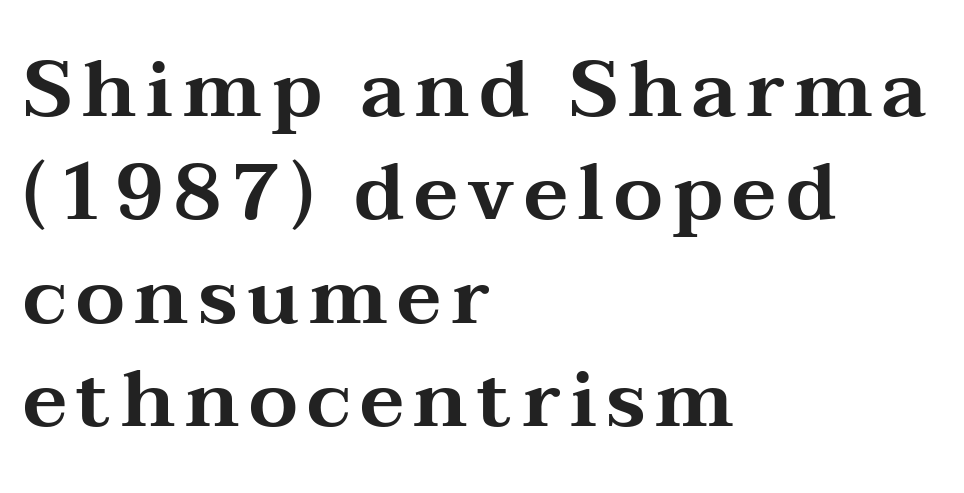
Just letters on the line, the space beneath them empty. Left-aligned paragraph, ragged on the right. Proportional: the letters do not fall into vertical columns. Do the letters lean? They stand straight. This block has exactly the height ordinary leading produces.
